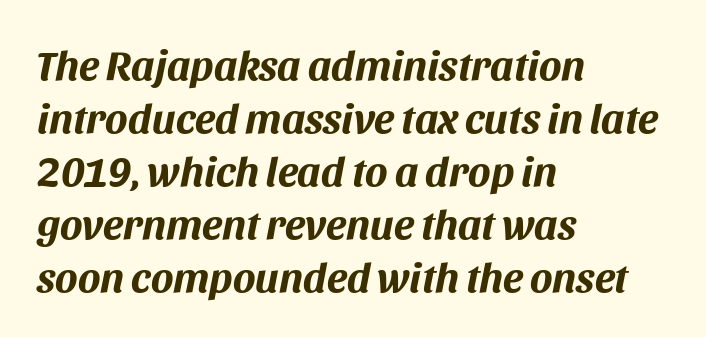
This rendering features lettering with no underline. Strokes here are thick enough to call this a true bold. Spacing between characters is what you'd get straight out of the box. Horizontal bands of white between lines are of average thickness.
